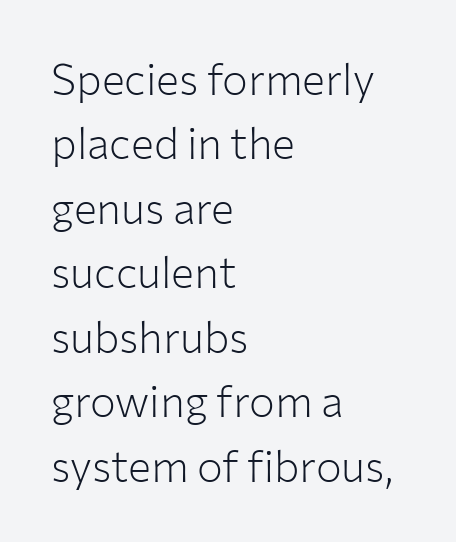
Standard letterfit; no display-style spreading of the glyphs. These lines are rendered in a variable-pitch font. No chunkiness to these letters — they're not bold. The letters stand upright; this is a roman face. Short and long lines alike share a common starting point at left.
